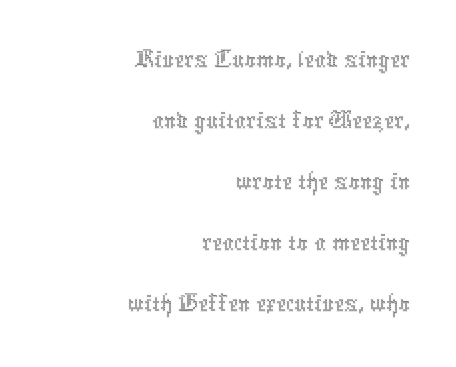
{"italic": "no", "bold": "no", "weight": "thin", "width": "condensed", "x_height": "medium", "monospaced": "no", "underline": "no", "align": "right", "line_spacing": "tight", "line_spacing_ratio": 1.09, "letter_spacing": "normal", "letter_spacing_em": 0.0, "glyph_px": 56}
